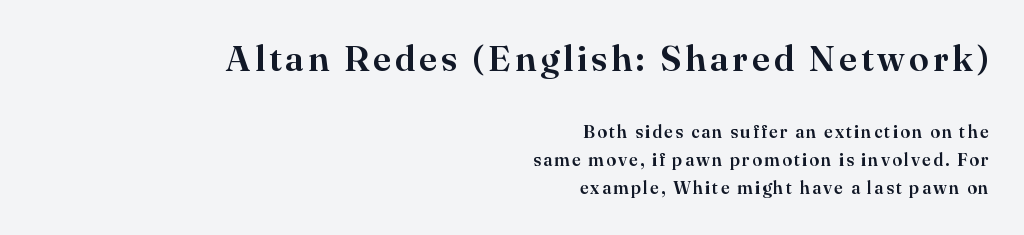
The image shows 36 px serif type, upright; set right-aligned, normal line spacing (1.56x), not underlined; the first (top) block is 2.0x larger; high stroke contrast and a small x-height.
